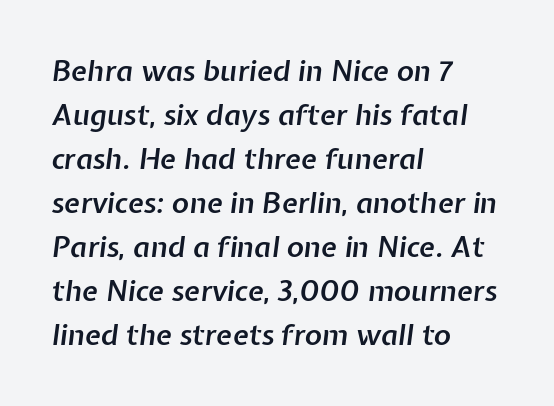
{"italic": "yes", "lean": "right", "slant_degrees": 7, "bold": "semi", "weight": "semibold", "width": "normal", "stroke_contrast": "low", "x_height": "medium", "monospaced": "no", "underline": "no", "align": "left", "line_spacing": "normal", "line_spacing_ratio": 1.52, "letter_spacing": "normal", "letter_spacing_em": 0.0, "glyph_px": 29}
